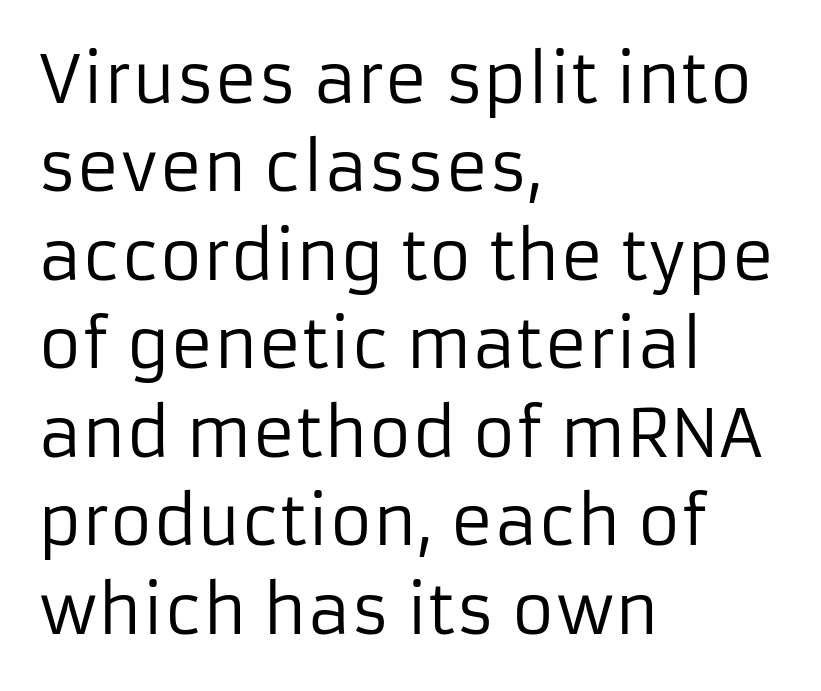
The image shows 66 px regular-weight sans-serif type, upright; set left-aligned, normal line spacing (1.34x), normal letter spacing, not underlined; low stroke contrast and a medium x-height.
